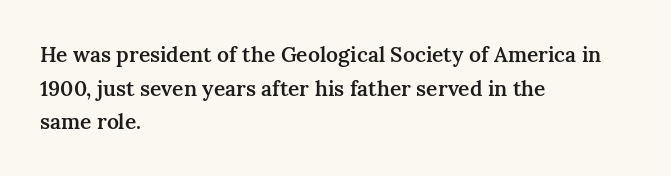
{"italic": "no", "bold": "semi", "underline": "no", "align": "left", "line_spacing": "normal", "line_spacing_ratio": 1.6, "letter_spacing": "normal", "letter_spacing_em": 0.0, "glyph_px": 21}
